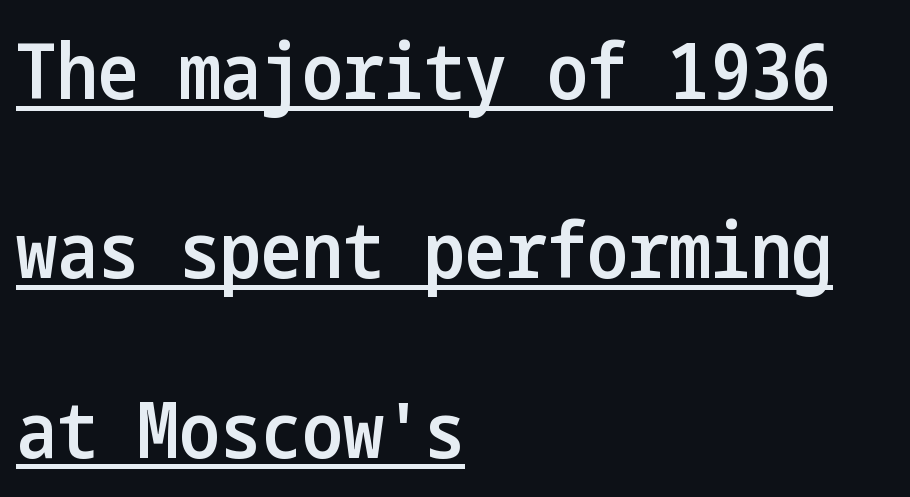
{"serif": "no", "italic": "no", "bold": "semi", "weight": "semibold", "width": "condensed", "stroke_contrast": "low", "x_height": "medium", "underline": "yes", "align": "left", "line_spacing": "loose", "line_spacing_ratio": 2.33, "letter_spacing": "normal", "letter_spacing_em": 0.0, "glyph_px": 77}
